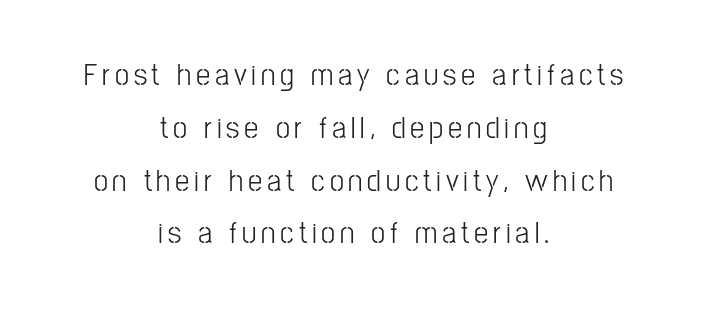
The image shows 32 px light, condensed sans-serif type, upright; set centered, normal line spacing (1.65x), not underlined; low stroke contrast and a medium x-height.
